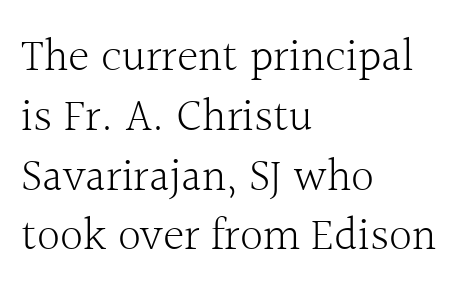
Q: Is the text bold? A: No.
Q: Is the text italic (slanted)? A: No, it is upright.
Q: Is the typeface a serif or a sans-serif typeface? A: Serif.
Q: Is the text underlined? A: No.
Q: How is the paragraph aligned? A: Left-aligned.
Q: Is the spacing between letters normal or unusually wide? A: Normal.
Q: Is the spacing between lines tight, normal or loose? A: Normal.
Q: Width (condensed, normal, or wide)? A: Normal.
Q: x-height? A: Medium.
Q: Monospaced? A: No.
